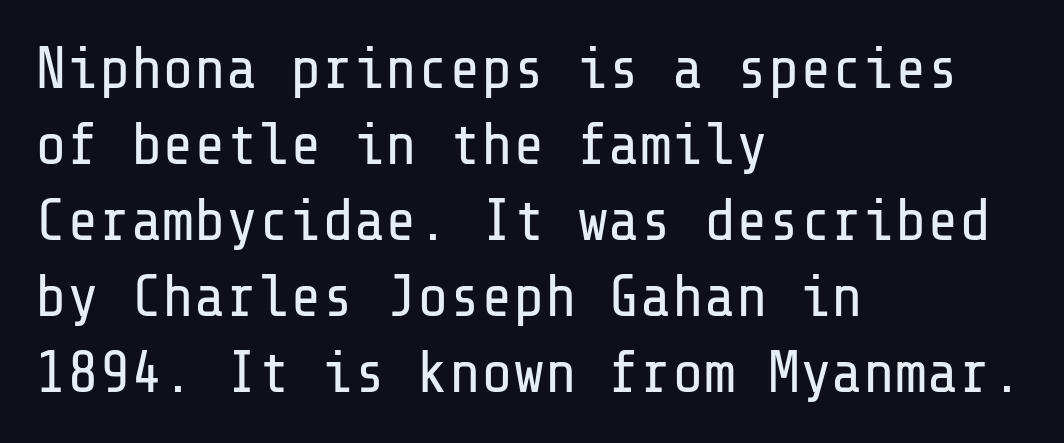
This block has exactly the height ordinary leading produces. Posture: upright roman. Font category for this specimen: sans-serif. Between one letter and the next there's only the usual sliver of space. The paragraph has a hard left edge and a soft right edge. Underline: absent.
